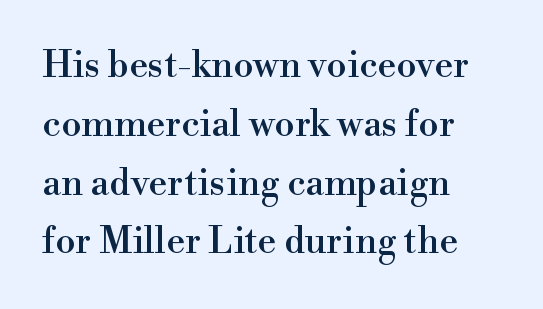
Q: Is the text italic (slanted)? A: No, it is upright.
Q: Is the typeface a serif or a sans-serif typeface? A: Serif.
Q: Is the text underlined? A: No.
Q: How is the paragraph aligned? A: Left-aligned.
Q: Is the spacing between letters normal or unusually wide? A: Normal.
Q: Is the spacing between lines tight, normal or loose? A: Normal.
Q: Width (condensed, normal, or wide)? A: Normal.
Q: x-height? A: Small.
Q: Monospaced? A: No.
